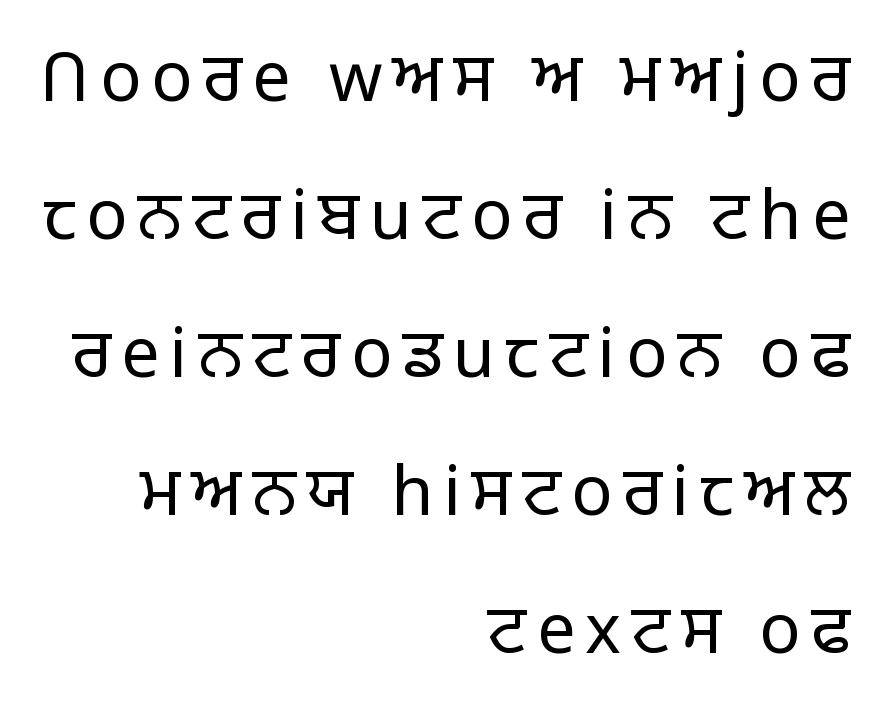
Q: Is the text bold? A: No.
Q: Is the text italic (slanted)? A: No, it is upright.
Q: Is the typeface a serif or a sans-serif typeface? A: Sans-serif.
Q: Is the text underlined? A: No.
Q: How is the paragraph aligned? A: Right-aligned.
Q: Is the spacing between lines tight, normal or loose? A: Loose.
Q: Width (condensed, normal, or wide)? A: Normal.
Q: Stroke contrast? A: Low.
Q: x-height? A: Large.
Q: Monospaced? A: No.
